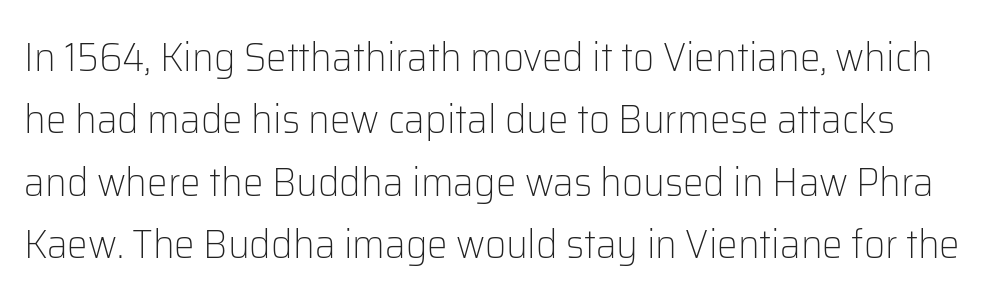
{"serif": "no", "italic": "no", "bold": "no", "weight": "light", "width": "normal", "stroke_contrast": "low", "x_height": "medium", "monospaced": "no", "underline": "no", "line_spacing": "normal", "line_spacing_ratio": 1.52, "letter_spacing": "normal", "letter_spacing_em": 0.0, "glyph_px": 41}
